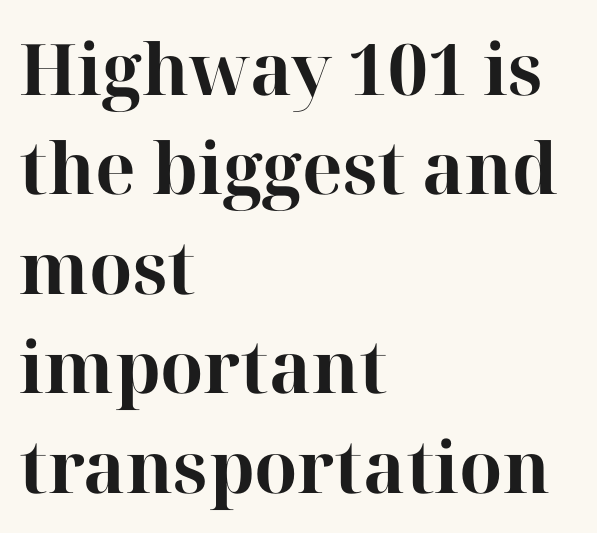
Typeset ragged right — the left edge is the straight one. Classification — serif. Spacing verdict: proportional, widths tailored to each character. Each word holds together tightly as a unit, with standard inter-letter gaps. The rendering uses a bold face; every stroke is thick and dark. Leading matches the norm, producing a regular column.
